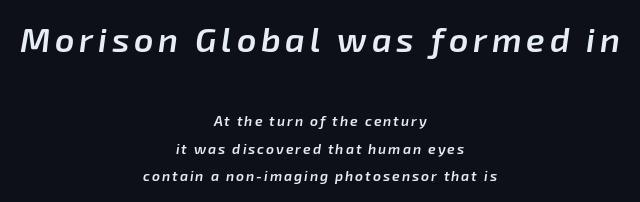
Q: Is the text bold? A: Semi-bold.
Q: Is the text italic (slanted)? A: Yes, it leans right by about 8 degrees.
Q: Is the text underlined? A: No.
Q: How is the paragraph aligned? A: Centered.
Q: Is the spacing between lines tight, normal or loose? A: Loose.
Q: Which block of text is set in a larger size, the first (top) or the second (bottom)? A: The first (top) one.
Q: Width (condensed, normal, or wide)? A: Normal.
Q: Stroke contrast? A: Low.
Q: x-height? A: Medium.
Q: Monospaced? A: No.
